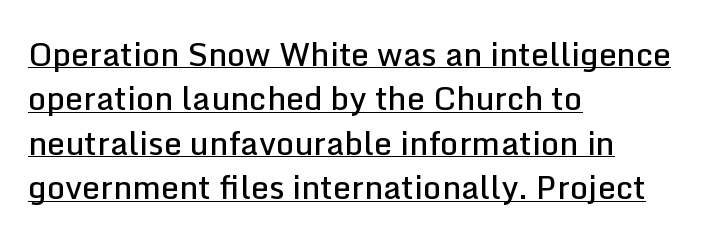
The block of text has a typical density, with ordinary space between rows. Default kerning and tracking; the words read as compact shapes. These lines are set flush left with a ragged right edge. This sample carries an underscore along the baseline area. Upright lettering throughout. How heavy is the stroke? Medium-heavy — a semibold, shy of bold.
